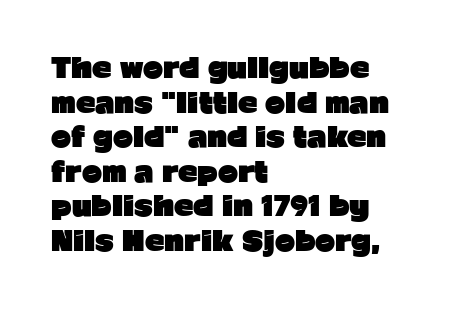
The image shows 27 px bold type, upright; set left-aligned, normal line spacing (1.28x), normal letter spacing, not underlined.
